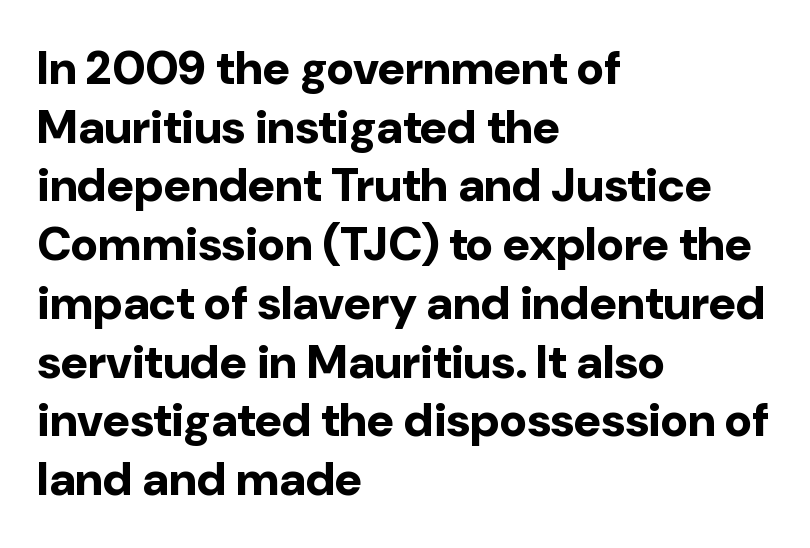
The image shows 47 px bold sans-serif type, upright; set left-aligned, normal line spacing (1.25x), normal letter spacing, not underlined; low stroke contrast and a medium x-height.
